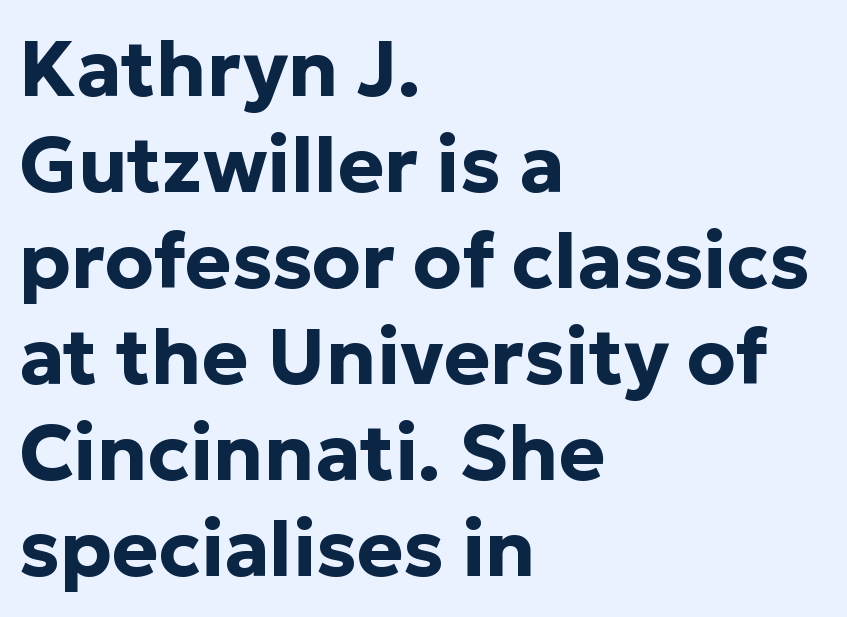
Q: Is the text bold? A: Yes.
Q: Is the text italic (slanted)? A: No, it is upright.
Q: Is the typeface a serif or a sans-serif typeface? A: Sans-serif.
Q: Is the text underlined? A: No.
Q: How is the paragraph aligned? A: Left-aligned.
Q: Is the spacing between letters normal or unusually wide? A: Normal.
Q: Width (condensed, normal, or wide)? A: Normal.
Q: Stroke contrast? A: Low.
Q: x-height? A: Medium.
Q: Monospaced? A: No.
